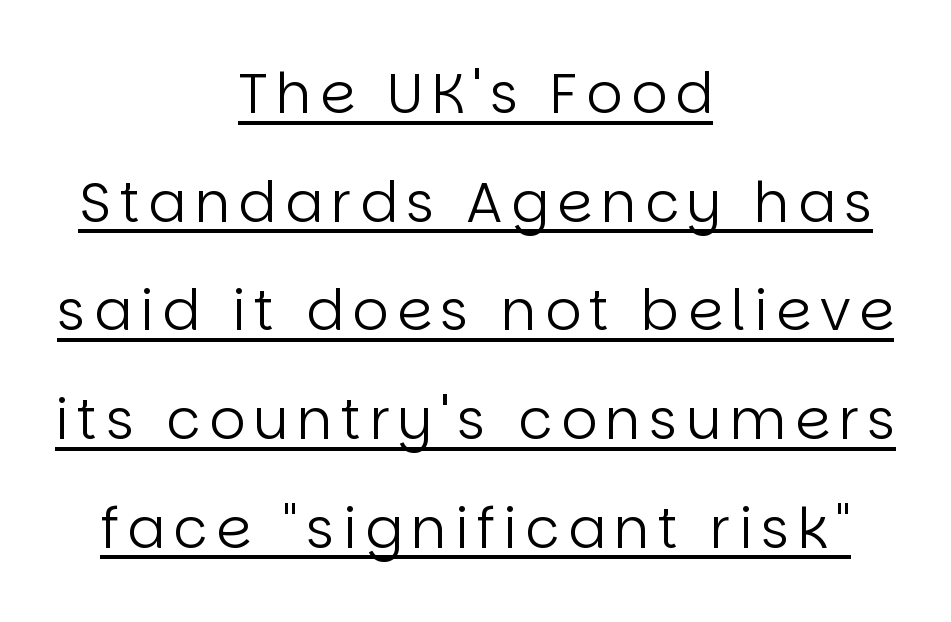
Q: Is the text bold? A: No.
Q: Is the text italic (slanted)? A: No, it is upright.
Q: Is the typeface a serif or a sans-serif typeface? A: Sans-serif.
Q: Is the text underlined? A: Yes.
Q: How is the paragraph aligned? A: Centered.
Q: Is the spacing between lines tight, normal or loose? A: Loose.
Q: Width (condensed, normal, or wide)? A: Normal.
Q: Stroke contrast? A: Low.
Q: x-height? A: Large.
Q: Monospaced? A: No.
